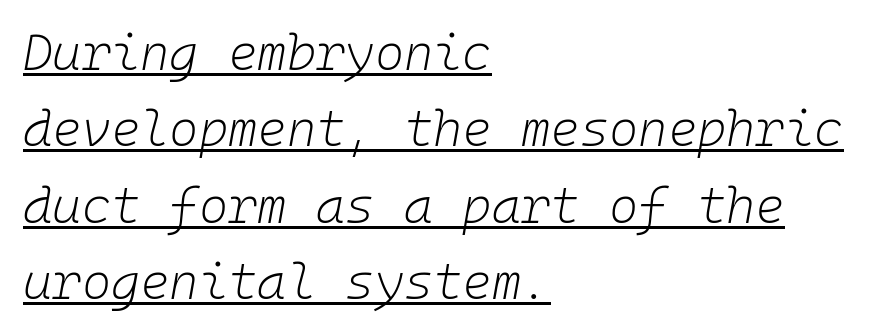
{"italic": "yes", "lean": "right", "slant_degrees": 10, "bold": "no", "weight": "light", "width": "normal", "stroke_contrast": "low", "x_height": "medium", "monospaced": "yes", "underline": "yes", "align": "left", "line_spacing": "normal", "line_spacing_ratio": 1.53, "letter_spacing": "normal", "letter_spacing_em": 0.0, "glyph_px": 50}
